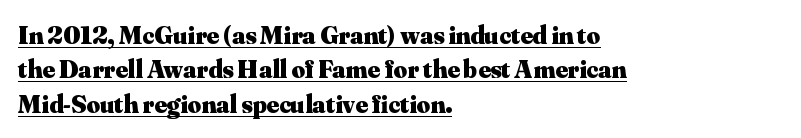
{"italic": "no", "bold": "yes", "underline": "yes", "align": "left", "line_spacing": "normal", "line_spacing_ratio": 1.32, "letter_spacing": "normal", "letter_spacing_em": 0.0, "glyph_px": 26}
